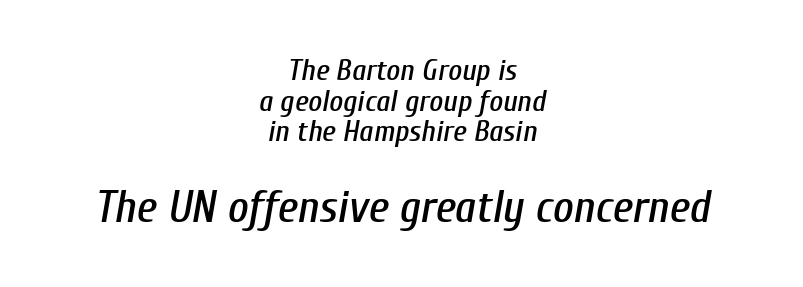
The image shows 45 px condensed type, italic (leaning right); set centered, tight line spacing (1.02x), normal letter spacing, not underlined; the second (bottom) block is 1.5x larger; low stroke contrast and a medium x-height.
